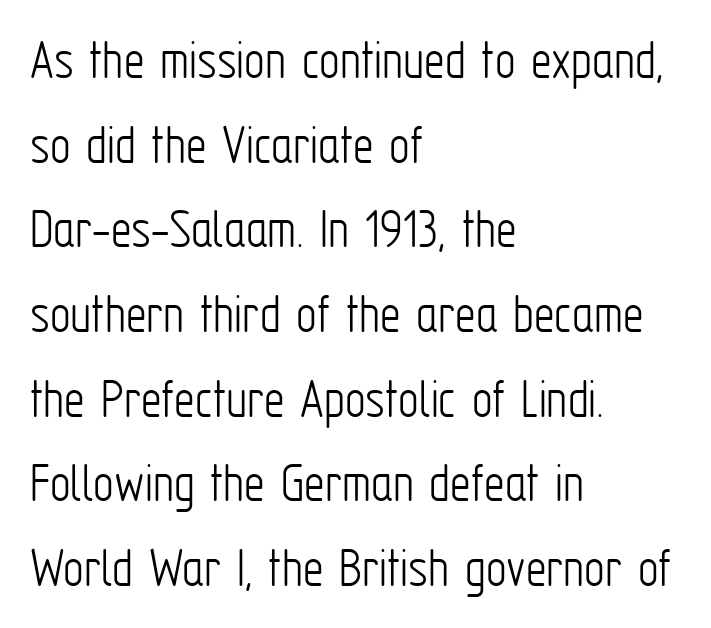
Horizontally, the lines are justified to the leading edge only. A typesetter would call this proportional, since set widths differ per character. Every stem runs plumb, perpendicular to the baseline. Anything drawn beneath the words? Only blank space. Nothing unusual about the tracking: characters are spaced as the font intends.
